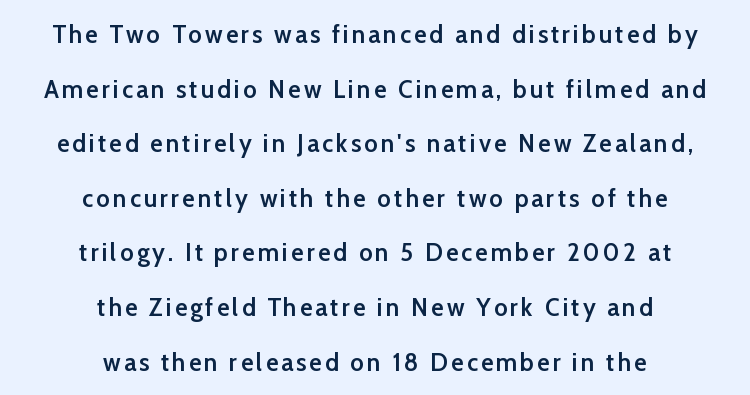
{"italic": "no", "bold": "semi", "underline": "no", "align": "center", "line_spacing": "loose", "line_spacing_ratio": 2.1, "glyph_px": 26}
